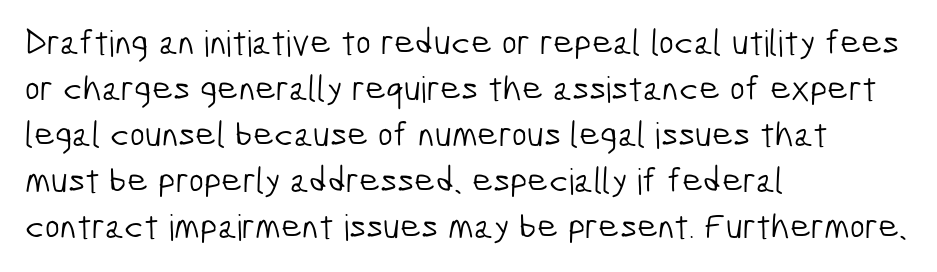
Q: Is the text bold? A: No.
Q: Is the typeface a serif or a sans-serif typeface? A: Sans-serif.
Q: Is the text underlined? A: No.
Q: How is the paragraph aligned? A: Left-aligned.
Q: Is the spacing between letters normal or unusually wide? A: Normal.
Q: Is the spacing between lines tight, normal or loose? A: Normal.
Q: Width (condensed, normal, or wide)? A: Condensed.
Q: Stroke contrast? A: Low.
Q: x-height? A: Medium.
Q: Monospaced? A: No.
